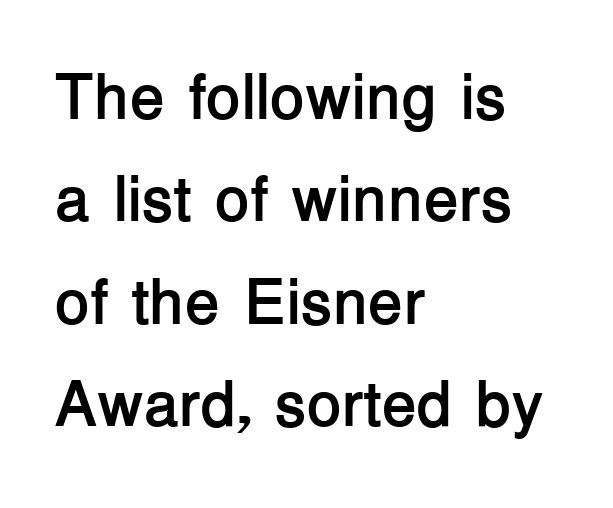
{"serif": "no", "italic": "no", "bold": "yes", "weight": "semibold", "width": "normal", "stroke_contrast": "low", "x_height": "medium", "monospaced": "no", "underline": "no", "align": "left", "line_spacing": "normal", "line_spacing_ratio": 1.6, "letter_spacing": "normal", "letter_spacing_em": 0.0, "glyph_px": 64}
